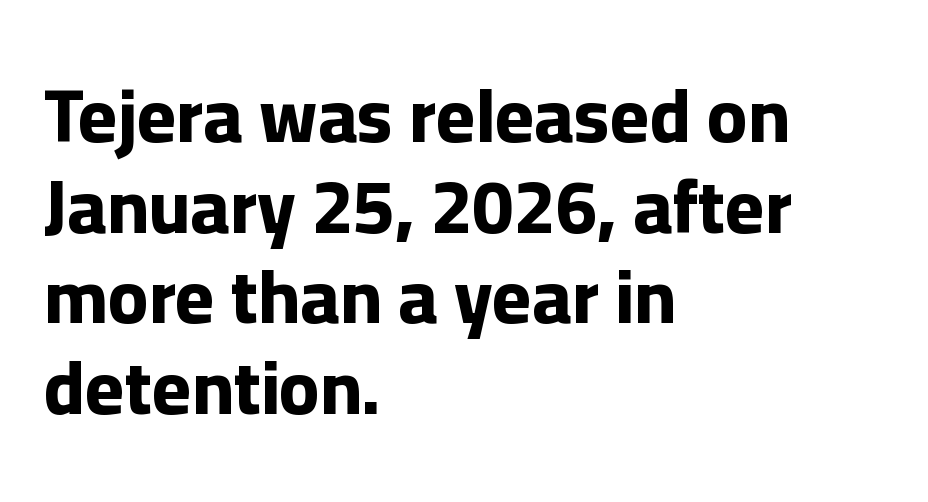
Q: Is the text bold? A: Yes.
Q: Is the text italic (slanted)? A: No, it is upright.
Q: Is the typeface a serif or a sans-serif typeface? A: Sans-serif.
Q: Is the text underlined? A: No.
Q: How is the paragraph aligned? A: Left-aligned.
Q: Is the spacing between letters normal or unusually wide? A: Normal.
Q: Width (condensed, normal, or wide)? A: Normal.
Q: Stroke contrast? A: Low.
Q: x-height? A: Medium.
Q: Monospaced? A: No.
